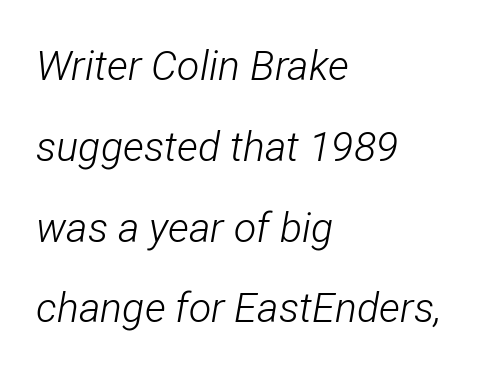
Designer's note — italics engaged. Layout note: lines flush left. Here the designer chose a conventional face with non-uniform glyph widths. Each row of text sits above clean, open space. Nothing unusual about the tracking: characters are spaced as the font intends.
